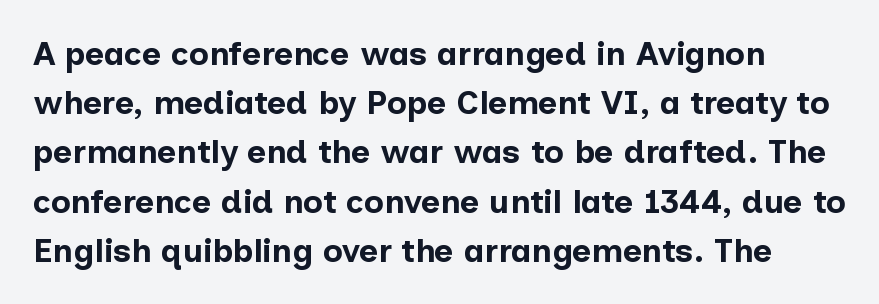
{"serif": "no", "italic": "no", "bold": "yes", "weight": "bold", "width": "normal", "stroke_contrast": "low", "x_height": "medium", "monospaced": "no", "underline": "no", "line_spacing": "normal", "line_spacing_ratio": 1.49, "letter_spacing": "normal", "letter_spacing_em": 0.0, "glyph_px": 33}
